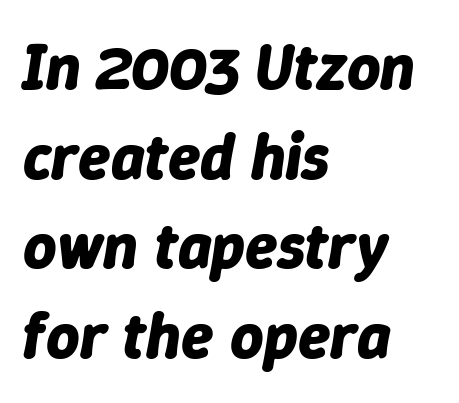
{"italic": "yes", "lean": "right", "slant_degrees": 9, "bold": "yes", "weight": "bold", "width": "normal", "stroke_contrast": "low", "x_height": "medium", "monospaced": "no", "underline": "no", "align": "left", "line_spacing": "normal", "line_spacing_ratio": 1.38, "letter_spacing": "normal", "letter_spacing_em": 0.0, "glyph_px": 65}
